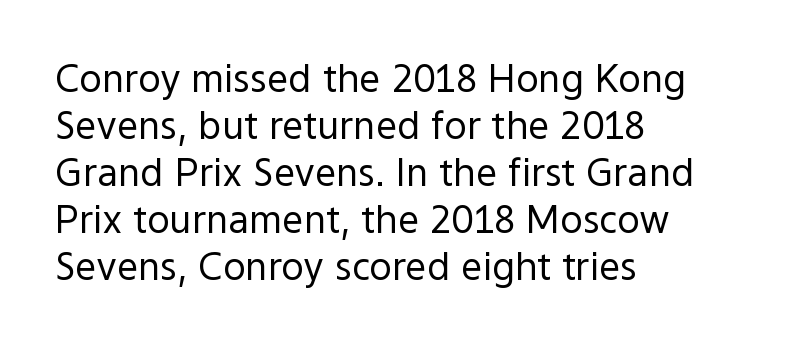
The image shows 38 px regular-weight sans-serif type, upright; set left-aligned, line spacing 1.24x, normal letter spacing, not underlined; a medium x-height.
